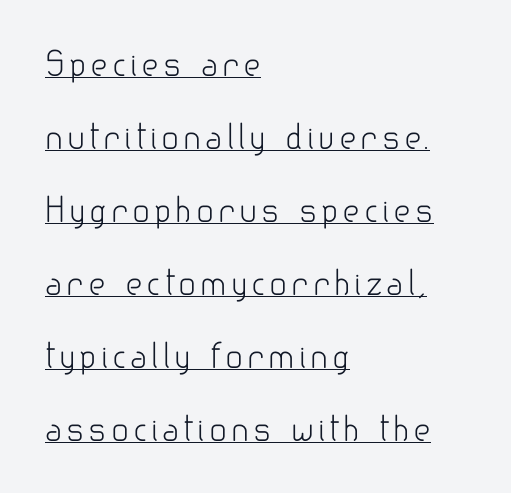
Q: Is the text bold? A: No.
Q: Is the text italic (slanted)? A: No, it is upright.
Q: Is the typeface a serif or a sans-serif typeface? A: Sans-serif.
Q: Is the text underlined? A: Yes.
Q: How is the paragraph aligned? A: Left-aligned.
Q: Is the spacing between lines tight, normal or loose? A: Loose.
Q: Width (condensed, normal, or wide)? A: Normal.
Q: Stroke contrast? A: Low.
Q: x-height? A: Small.
Q: Monospaced? A: No.
